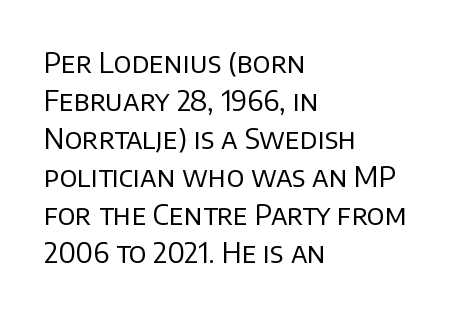
The image shows 28 px regular-weight sans-serif type, upright; set left-aligned, normal line spacing (1.36x), normal letter spacing, not underlined; low stroke contrast and a large x-height.
